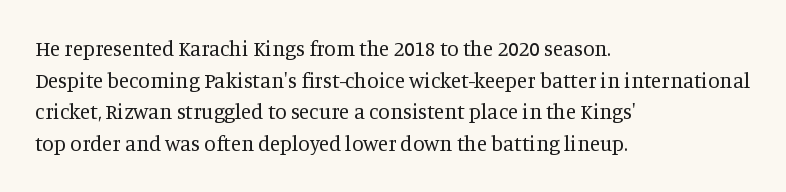
Style check: upright. Leftover space on each line is placed entirely after the last word. The rows are spaced the way most documents space them. The font is comparable to plain body text, perhaps lighter. Honestly, there is no underline to notice here at all. Nobody touched the tracking dial on this one.
